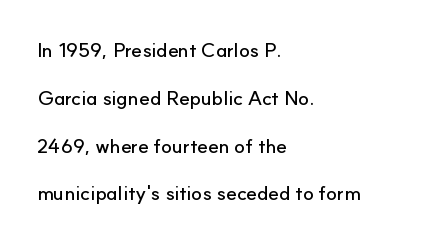
{"italic": "no", "underline": "no", "align": "left", "line_spacing": "loose", "line_spacing_ratio": 2.39, "letter_spacing": "normal", "letter_spacing_em": 0.0, "glyph_px": 20}
